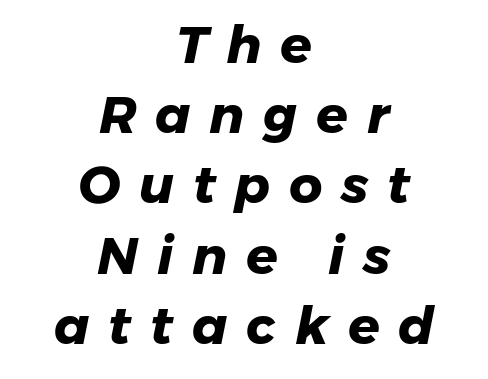
The area under the type is left untouched. Do the characters align in a grid? No, the font is proportional. Each word looks stretched out because of the extra space between its letters. Is there much room between lines? A standard amount, neither cramped nor airy.
